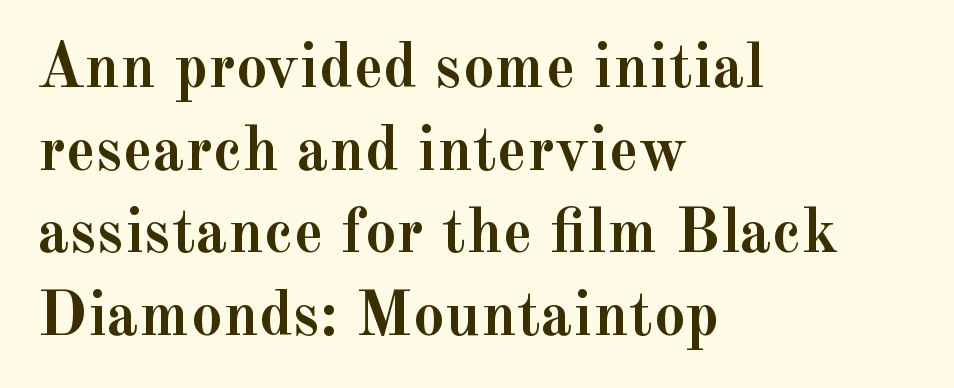
The image shows 63 px semibold serif type, upright; set left-aligned, normal line spacing (1.31x), normal letter spacing, not underlined; a small x-height.
